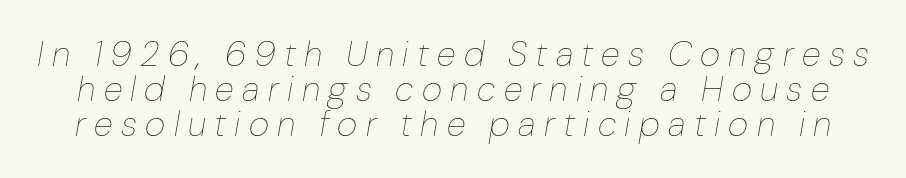
There's an unmistakable incline to the writing here. Lines of text with bare space underneath. Tracking value appears strongly positive — letters spread wide. Unbolded letterforms with no extra heft. Vertical spacing — tight.
